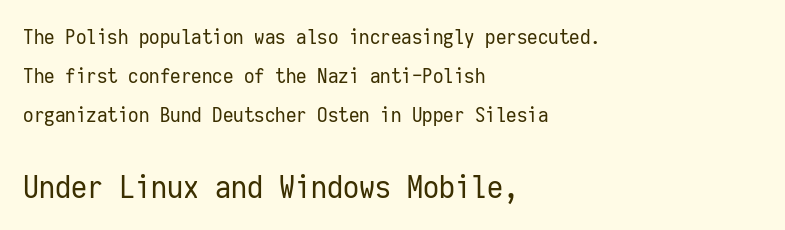
{"serif": "no", "italic": "no", "bold": "no", "weight": "regular", "width": "condensed", "stroke_contrast": "low", "x_height": "medium", "monospaced": "yes", "underline": "no", "align": "left", "line_spacing_ratio": 1.86, "letter_spacing": "normal", "letter_spacing_em": 0.0, "larger_block": "second", "size_ratio": 1.52, "glyph_px": 32}
